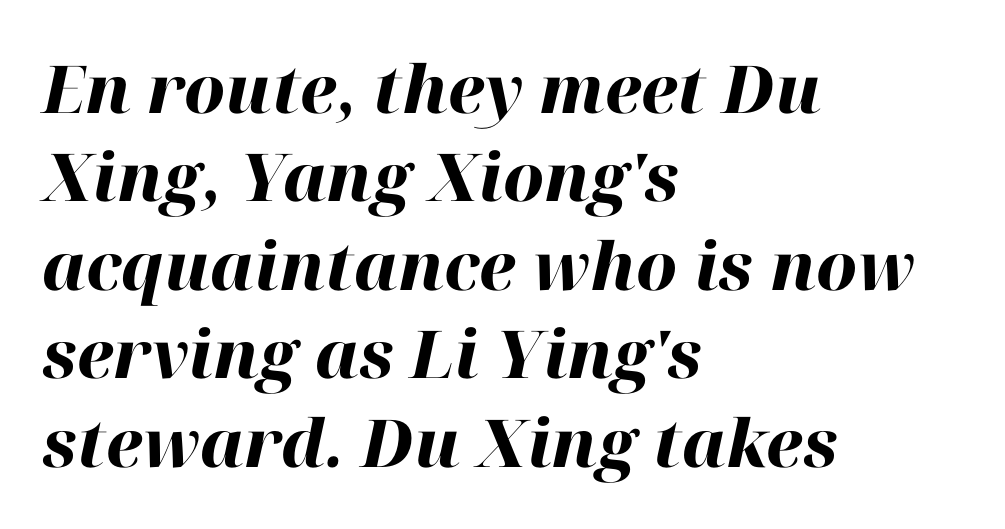
Is the type slanted? Yes — the strokes lean at a clear angle. Each letter keeps its own natural width here, so spacing adapts to shape. Notice how descenders clear the ascenders below comfortably — that's standard leading. Summary of weight: heavy, a full bold. Where is the straight margin? On the left. Look at the tracking — it's just the regular setting, nothing added.
